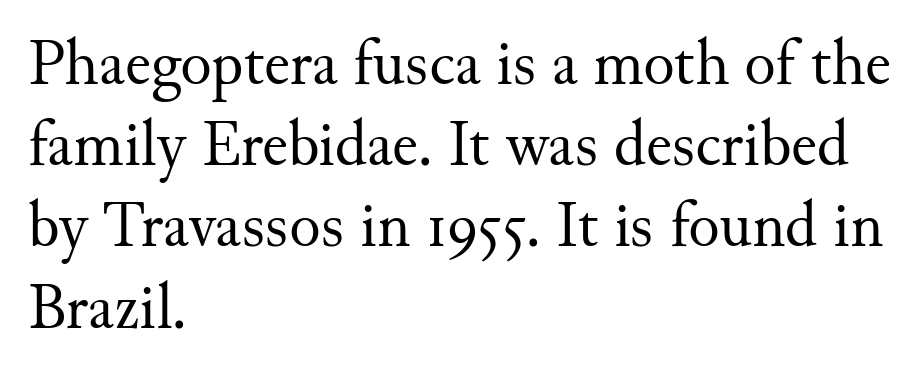
The image shows 65 px regular-weight serif type, upright; set left-aligned, normal line spacing (1.25x), normal letter spacing, not underlined; medium stroke contrast and a small x-height.
